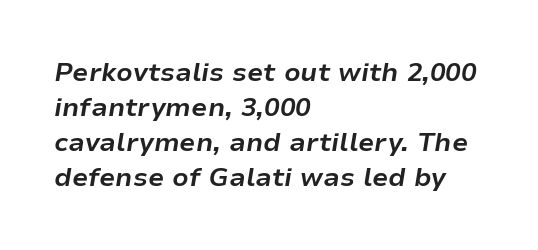
Q: Is the text bold? A: Yes.
Q: Is the text italic (slanted)? A: Yes, it leans right by about 9 degrees.
Q: Is the text underlined? A: No.
Q: How is the paragraph aligned? A: Left-aligned.
Q: Is the spacing between letters normal or unusually wide? A: Normal.
Q: Is the spacing between lines tight, normal or loose? A: Normal.
